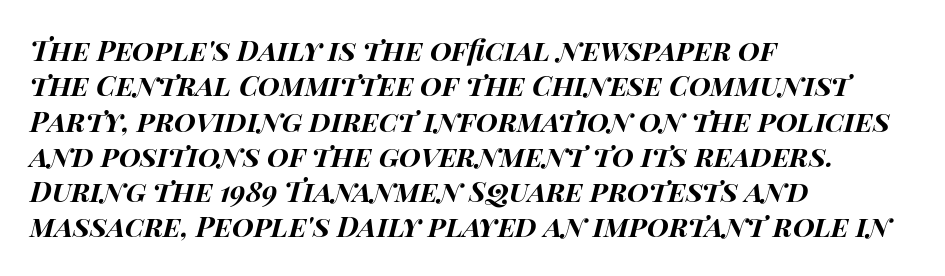
Letter spacing: default. How heavy is the stroke? Heavy — this is a bold. Does the leading feel generous? No, just average. It's the slanting kind of type. This sample has the flowing, uneven cadence of proportional lettering.
